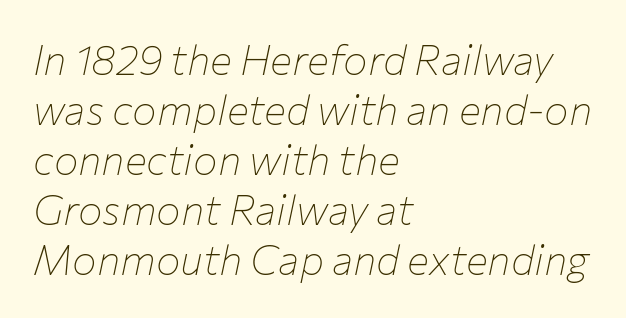
The foot of each line stays bare and open. No extra tracking has been applied to these lines. This sample uses an oblique cut, with every glyph tilted off the vertical. Horizontal alignment here is leftward, the default for most running prose.
